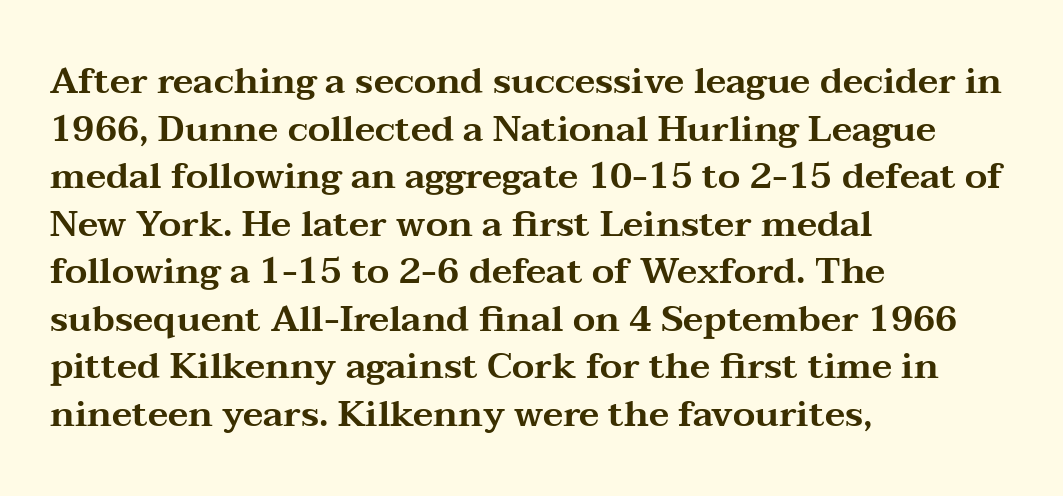
Q: Is the text italic (slanted)? A: No, it is upright.
Q: Is the typeface a serif or a sans-serif typeface? A: Serif.
Q: Is the text underlined? A: No.
Q: How is the paragraph aligned? A: Left-aligned.
Q: Is the spacing between letters normal or unusually wide? A: Normal.
Q: Is the spacing between lines tight, normal or loose? A: Normal.
Q: Width (condensed, normal, or wide)? A: Wide.
Q: Stroke contrast? A: Medium.
Q: x-height? A: Medium.
Q: Monospaced? A: No.
